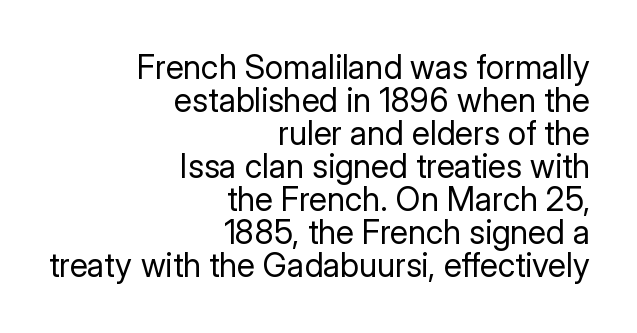
Upright lettering throughout. Standard letterfit; no display-style spreading of the glyphs. Students, observe: this is what under-led, compact text looks like. The glyphs are unaccompanied by any horizontal stroke below them. If you drew a ruler down the right edge, every line would touch it. Varying glyph widths throughout — classic text-font behaviour.
